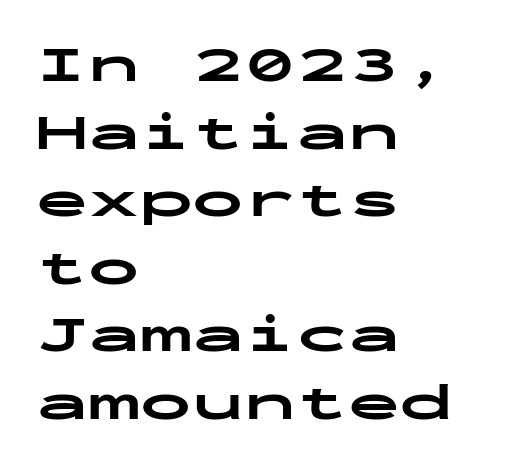
Nobody drew a line under any word here. Every letter is thick-stroked: bold, no question. Notice how descenders clear the ascenders below comfortably — that's standard leading. To sum up the face: it is a sans, with no serifs. Look at the tracking — it's just the regular setting, nothing added. One-word summary of the alignment: left.
